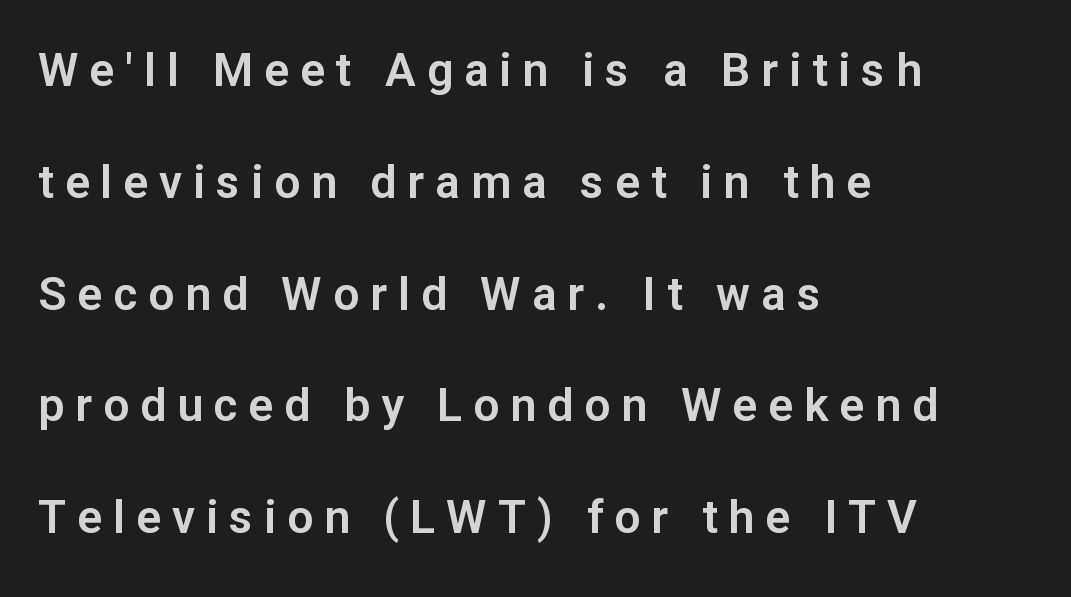
{"serif": "no", "italic": "no", "width": "normal", "stroke_contrast": "low", "x_height": "medium", "monospaced": "no", "underline": "no", "align": "left", "line_spacing": "loose", "line_spacing_ratio": 2.43, "letter_spacing": "wide", "letter_spacing_em": 0.24, "glyph_px": 46}
